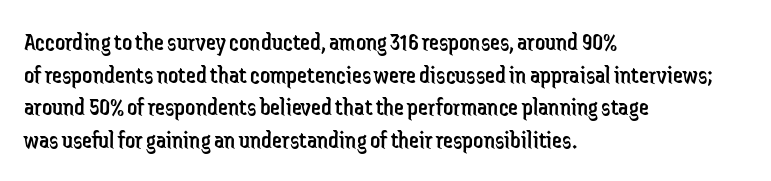
Q: Is the text bold? A: No.
Q: Is the text italic (slanted)? A: No, it is upright.
Q: Is the text underlined? A: No.
Q: How is the paragraph aligned? A: Left-aligned.
Q: Is the spacing between letters normal or unusually wide? A: Normal.
Q: Is the spacing between lines tight, normal or loose? A: Normal.
